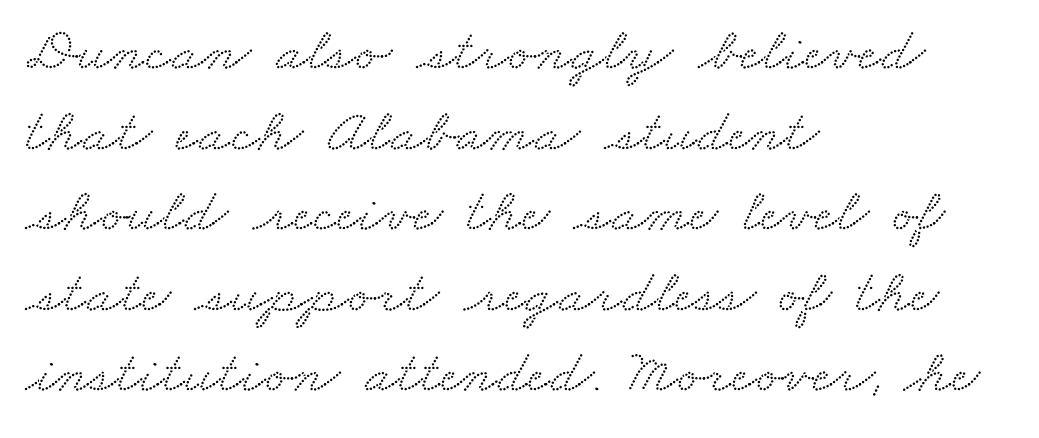
Q: Is the typeface a serif or a sans-serif typeface? A: Serif.
Q: Is the text underlined? A: No.
Q: How is the paragraph aligned? A: Left-aligned.
Q: Is the spacing between letters normal or unusually wide? A: Normal.
Q: Is the spacing between lines tight, normal or loose? A: Normal.
Q: Width (condensed, normal, or wide)? A: Wide.
Q: Stroke contrast? A: Medium.
Q: x-height? A: Small.
Q: Monospaced? A: No.
